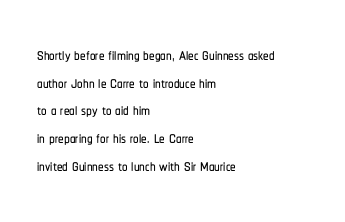
Q: Is the text italic (slanted)? A: No, it is upright.
Q: Is the text underlined? A: No.
Q: How is the paragraph aligned? A: Left-aligned.
Q: Is the spacing between letters normal or unusually wide? A: Normal.
Q: Is the spacing between lines tight, normal or loose? A: Normal.
